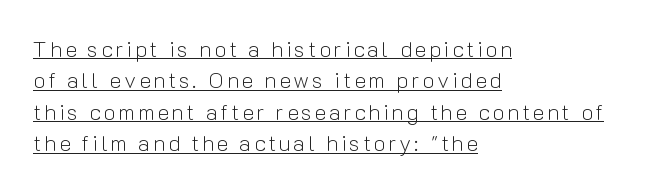
Students, observe: this is what conventionally led text looks like. A continuous stroke trails under the words, as in a hyperlink. Quick note: not italic, upright. The lines are quadded left. The passage shown is not bold in any degree.
